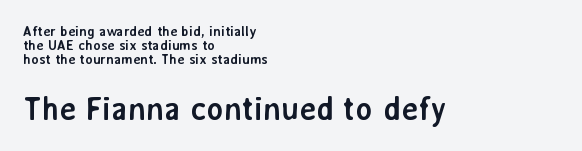
Q: Is the text bold? A: Yes.
Q: Is the text italic (slanted)? A: No, it is upright.
Q: Is the typeface a serif or a sans-serif typeface? A: Sans-serif.
Q: Is the text underlined? A: No.
Q: How is the paragraph aligned? A: Left-aligned.
Q: Is the spacing between letters normal or unusually wide? A: Normal.
Q: Is the spacing between lines tight, normal or loose? A: Tight.
Q: Which block of text is set in a larger size, the first (top) or the second (bottom)? A: The second (bottom) one.
Q: Width (condensed, normal, or wide)? A: Normal.
Q: Stroke contrast? A: Low.
Q: x-height? A: Medium.
Q: Monospaced? A: No.
